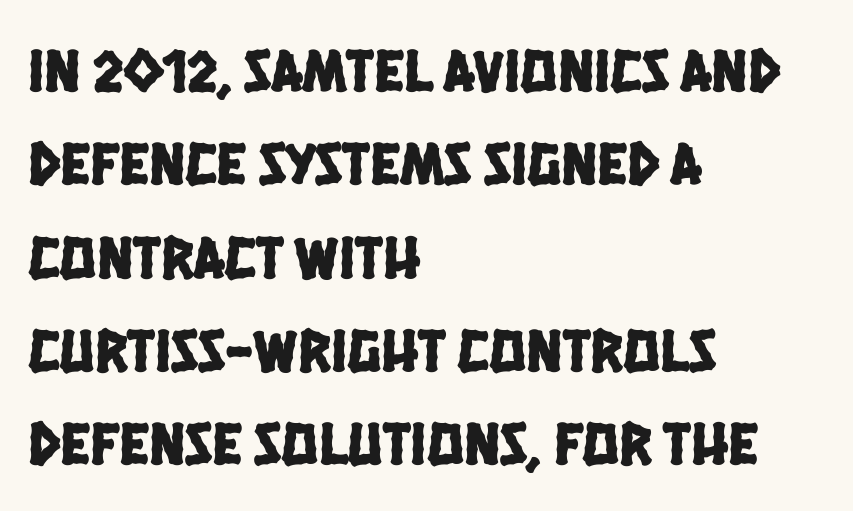
Q: Is the typeface a serif or a sans-serif typeface? A: Sans-serif.
Q: Is the text underlined? A: No.
Q: How is the paragraph aligned? A: Left-aligned.
Q: Is the spacing between letters normal or unusually wide? A: Normal.
Q: Is the spacing between lines tight, normal or loose? A: Normal.
Q: Width (condensed, normal, or wide)? A: Condensed.
Q: Stroke contrast? A: Low.
Q: x-height? A: Large.
Q: Monospaced? A: No.
